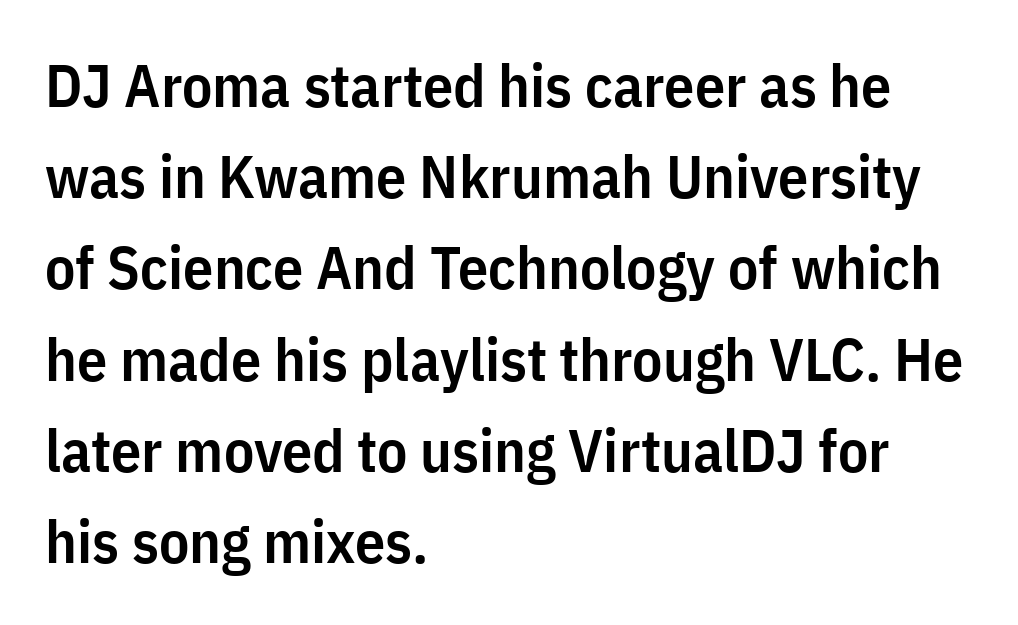
{"serif": "no", "italic": "no", "bold": "semi", "weight": "semibold", "width": "condensed", "stroke_contrast": "low", "x_height": "medium", "monospaced": "no", "underline": "no", "align": "left", "line_spacing": "normal", "line_spacing_ratio": 1.52, "letter_spacing": "normal", "letter_spacing_em": 0.0, "glyph_px": 60}
